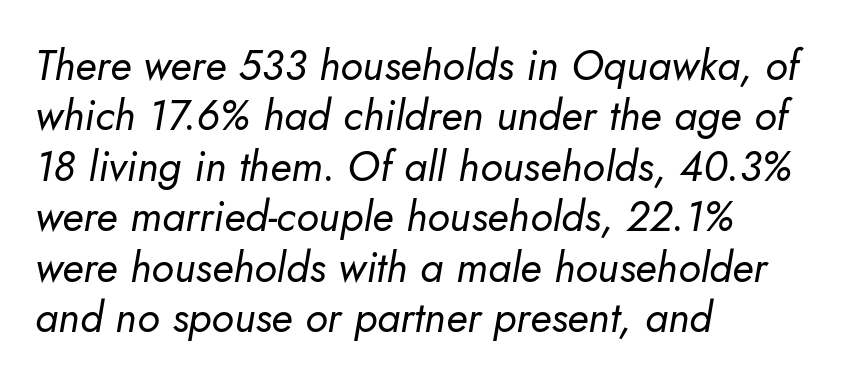
Italic? Definitely — the glyphs are oblique. Proportional: the letters do not fall into vertical columns. One-word summary of the alignment: left. Standard letterfit; no display-style spreading of the glyphs.
